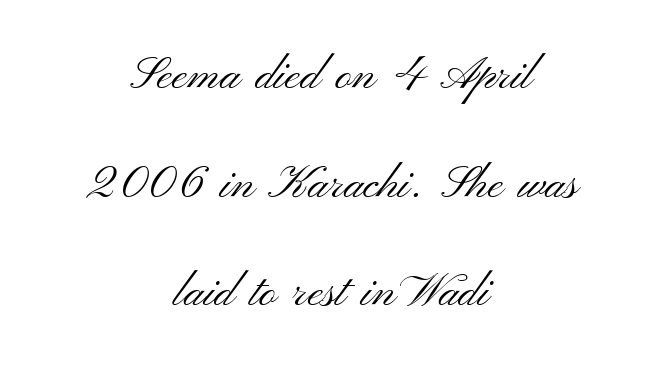
Q: Is the text bold? A: No.
Q: Is the text italic (slanted)? A: Yes.
Q: Is the typeface a serif or a sans-serif typeface? A: Sans-serif.
Q: Is the text underlined? A: No.
Q: How is the paragraph aligned? A: Centered.
Q: Is the spacing between letters normal or unusually wide? A: Normal.
Q: Is the spacing between lines tight, normal or loose? A: Loose.
Q: Width (condensed, normal, or wide)? A: Wide.
Q: Stroke contrast? A: Medium.
Q: x-height? A: Small.
Q: Monospaced? A: No.
